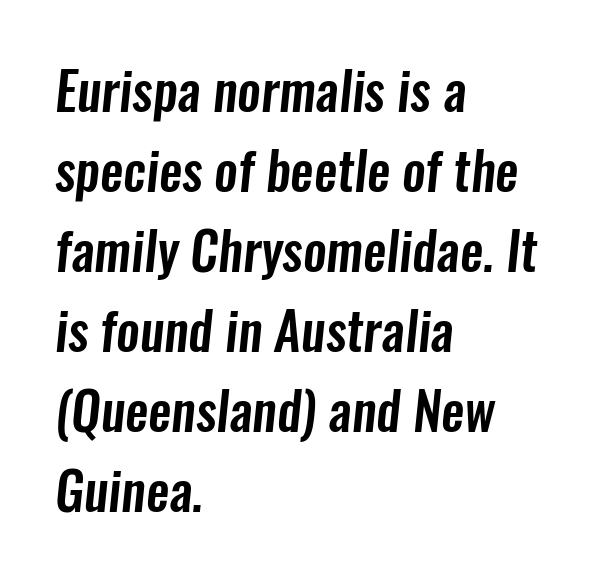
{"serif": "no", "width": "condensed", "stroke_contrast": "low", "x_height": "medium", "monospaced": "no", "underline": "no", "align": "left", "line_spacing": "normal", "line_spacing_ratio": 1.54, "letter_spacing": "normal", "letter_spacing_em": 0.0, "glyph_px": 52}
